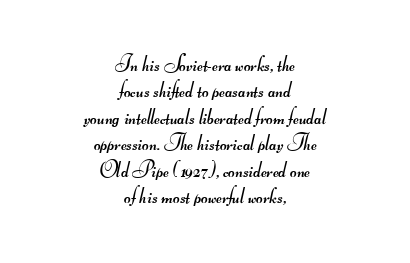
The image shows 23 px text type; set centered, tight line spacing (1.15x), normal letter spacing, not underlined.
